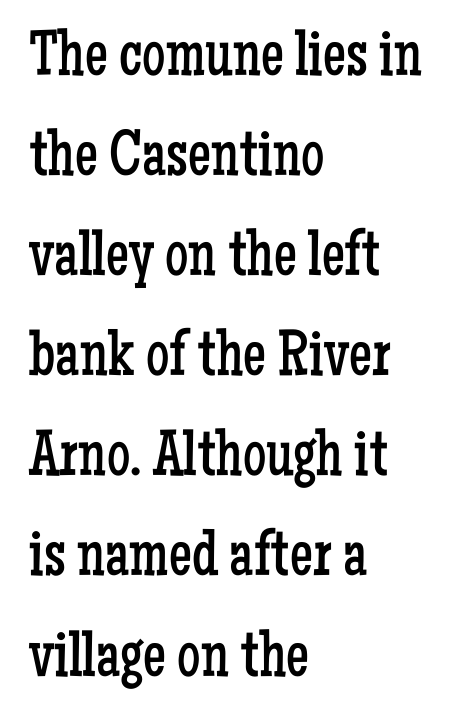
The image shows 65 px regular-weight, condensed serif type, upright; set left-aligned, normal line spacing (1.54x), normal letter spacing, not underlined; low stroke contrast and a medium x-height.
